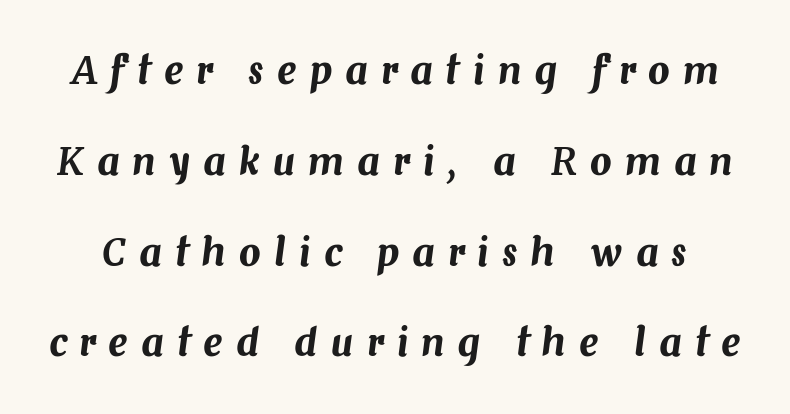
Words float on clear page, feet unadorned. The face used here is rendered with a markedly widened letterfit. Tall strokes in this sample are angled rather than plumb. Think of a printed novel: that variable character pitch is what you see here. Vertically, the passage feels expansive, rows floating well apart.
